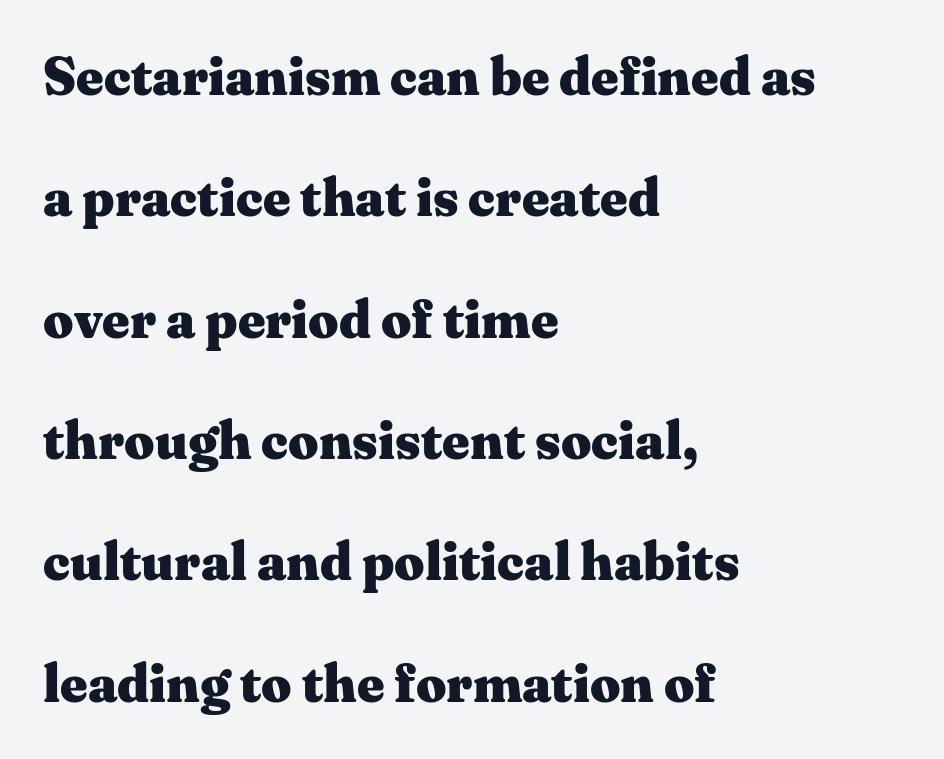
{"serif": "yes", "italic": "no", "bold": "yes", "weight": "heavy", "width": "wide", "stroke_contrast": "medium", "x_height": "medium", "monospaced": "no", "underline": "no", "align": "left", "line_spacing": "loose", "line_spacing_ratio": 2.29, "letter_spacing": "normal", "letter_spacing_em": 0.0, "glyph_px": 53}
